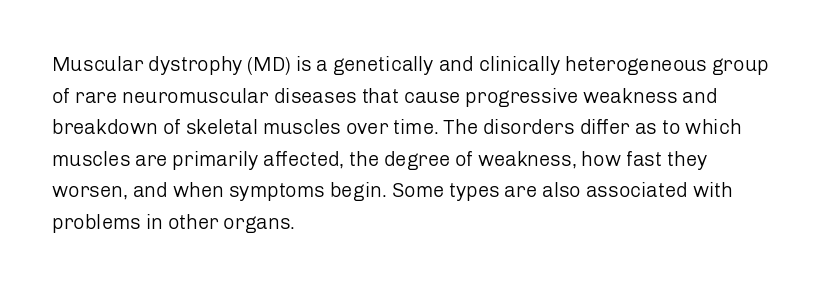
The image shows 20 px text type, upright; set left-aligned, normal line spacing (1.58x), normal letter spacing, not underlined.
